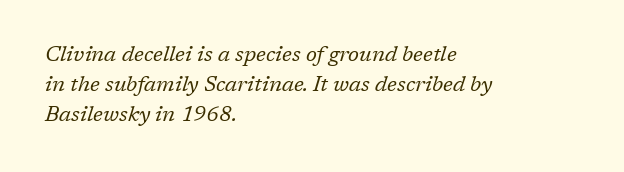
Q: Is the text bold? A: No.
Q: Is the text italic (slanted)? A: Yes, it leans right by about 17 degrees.
Q: Is the text underlined? A: No.
Q: How is the paragraph aligned? A: Left-aligned.
Q: Is the spacing between letters normal or unusually wide? A: Normal.
Q: Is the spacing between lines tight, normal or loose? A: Normal.
